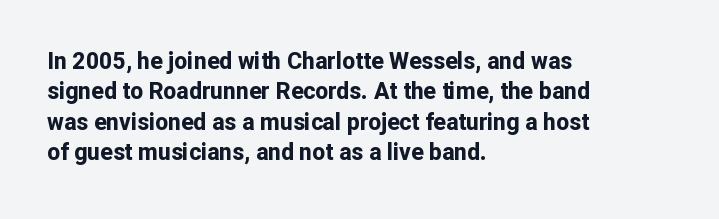
Each word holds together tightly as a unit, with standard inter-letter gaps. Typeset ragged right — the left edge is the straight one. Has an underline been added? It has not. The passage shown stacks its lines at a standard gap. A typesetter would mark this as roman, not italic. The passage shown is emphatically bold.
